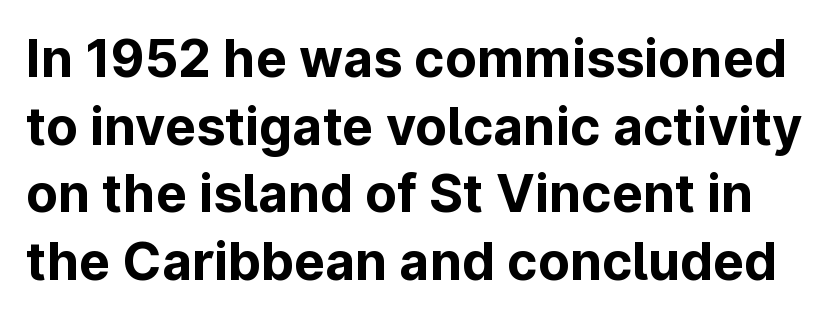
The image shows 52 px bold sans-serif type, upright; set normal line spacing (1.3x), normal letter spacing, not underlined; low stroke contrast and a medium x-height.
